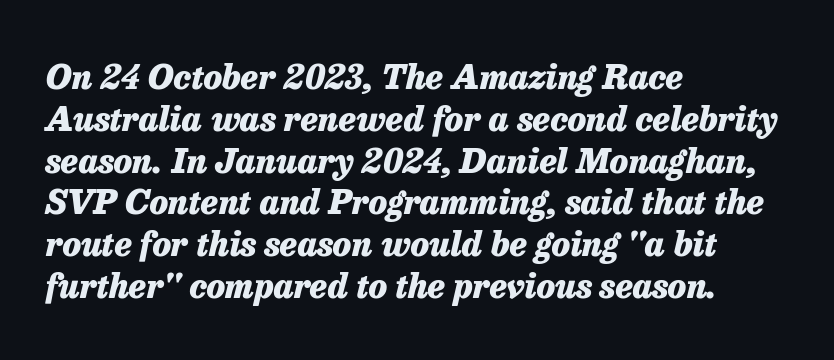
The image shows 34 px heavy type, italic (leaning right); set left-aligned, line spacing 1.23x, normal letter spacing, not underlined; low stroke contrast and a medium x-height.
